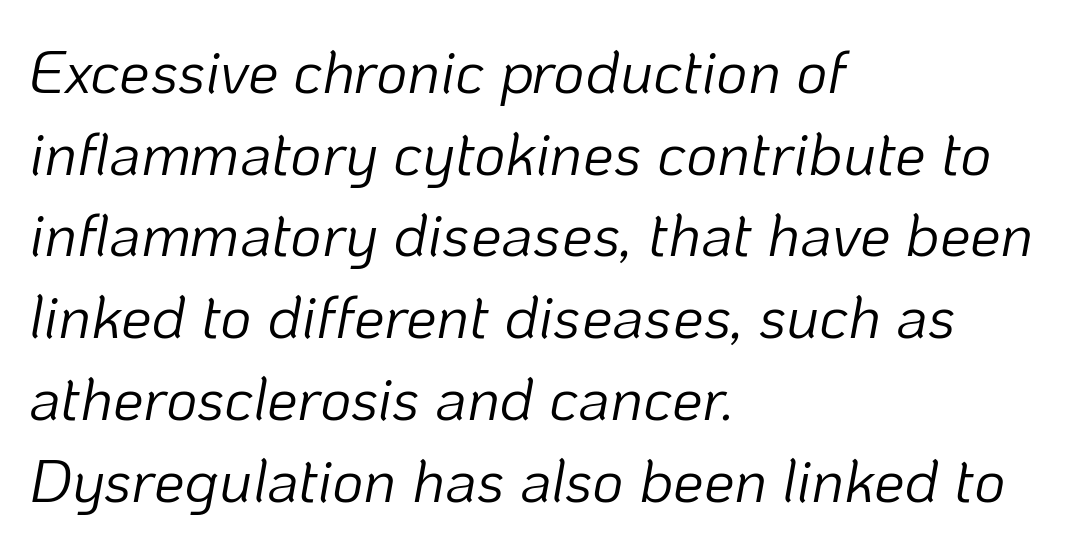
{"italic": "yes", "lean": "right", "slant_degrees": 10, "bold": "no", "weight": "light", "width": "normal", "stroke_contrast": "low", "x_height": "medium", "monospaced": "no", "underline": "no", "align": "left", "line_spacing": "normal", "line_spacing_ratio": 1.34, "letter_spacing": "normal", "letter_spacing_em": 0.0, "glyph_px": 61}
